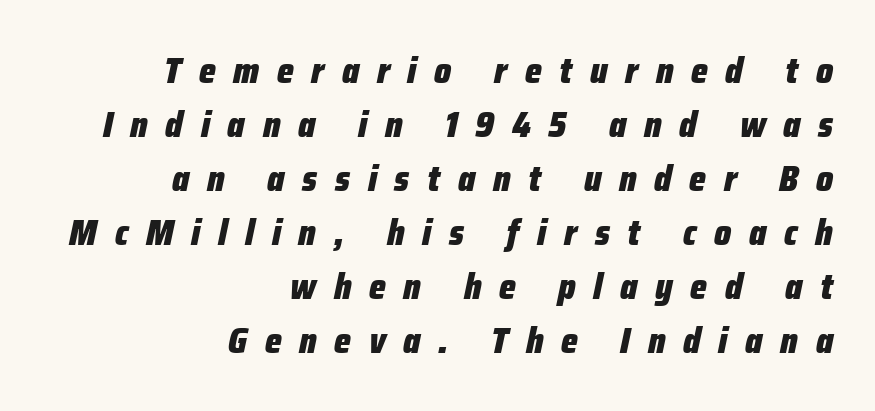
The image shows 36 px heavy, condensed type, italic (leaning right); set right-aligned, normal line spacing (1.5x), unusually wide letter spacing (+0.49 em), not underlined; low stroke contrast and a medium x-height.
